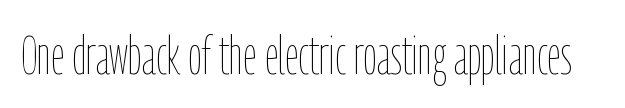
Default kerning and tracking; the words read as compact shapes. This sample uses an upright cut, with every glyph sitting square on the baseline. On a weight scale, this lands at 450 or below. Note the varied advance widths — an 'i' is clearly narrower than an 'm'. Has an underline been added? It has not.
